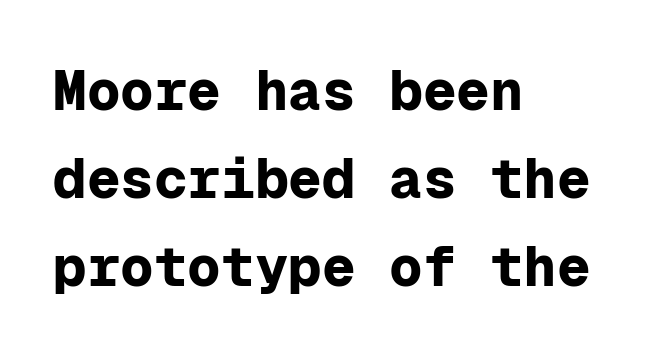
The strip under each line holds only bare page. Horizontally, the lines are justified to the leading edge only. Spacing verdict: monospaced, one width for all characters. A typesetter would mark this as roman, not italic.
